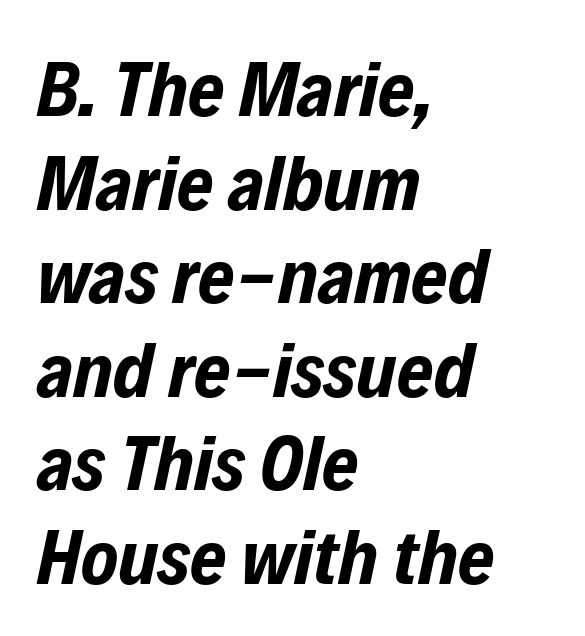
Q: Is the text bold? A: Yes.
Q: Is the text italic (slanted)? A: Yes, it leans right by about 12 degrees.
Q: Is the text underlined? A: No.
Q: How is the paragraph aligned? A: Left-aligned.
Q: Is the spacing between letters normal or unusually wide? A: Normal.
Q: Width (condensed, normal, or wide)? A: Condensed.
Q: Stroke contrast? A: Low.
Q: x-height? A: Medium.
Q: Monospaced? A: No.
